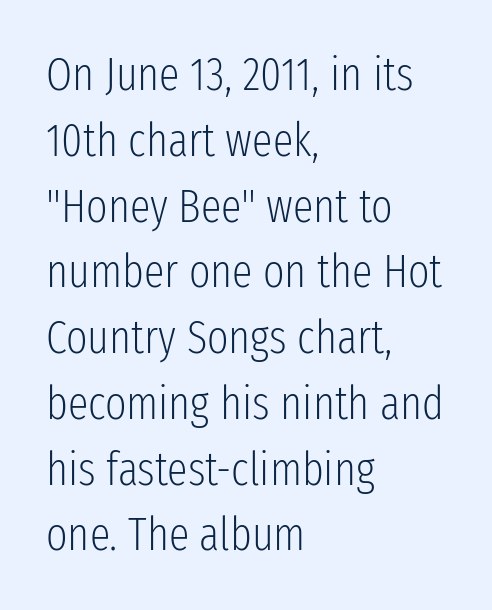
A student would call this left alignment; a typographer would say flush left, rag right. Rows of type keep a routine distance in the vertical direction. Lines of text with bare space underneath. Is this a heavy cut? Hardly; it is regular or lighter.
